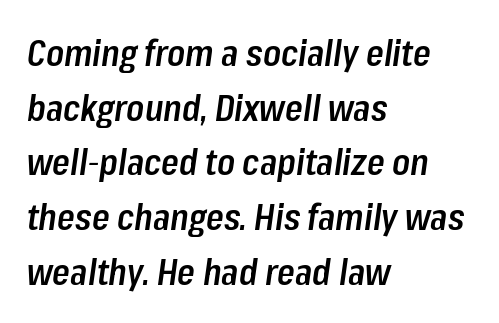
The rendering anchors every line to the left-hand side. Evenly set lines give the paragraph a standard silhouette. Set as a demibold, roughly 600 on the weight scale. The foot of each line stays bare and open. A typesetter would call this zero additional tracking.
